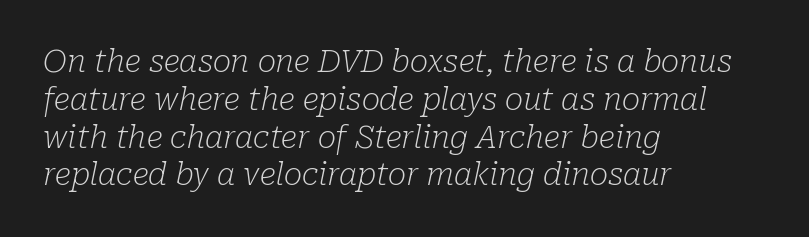
The image shows 31 px light serif type, italic (leaning right); set left-aligned, line spacing 1.22x, normal letter spacing, not underlined; low stroke contrast and a medium x-height.
